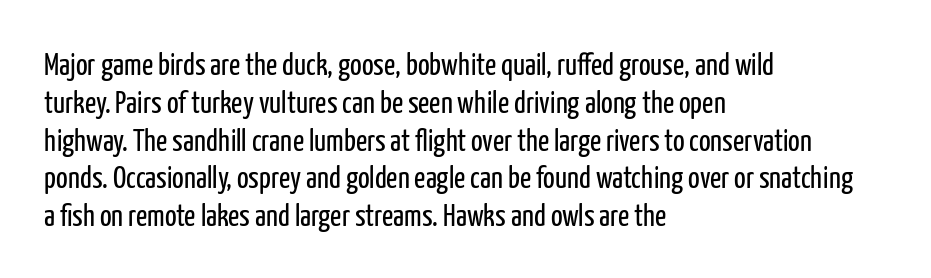
Weight: in the light-to-regular range. Left-aligned paragraph, ragged on the right. It's the straight-up-and-down kind of type. This sample has the flowing, uneven cadence of proportional lettering. Decoration check: the copy has no underline.
